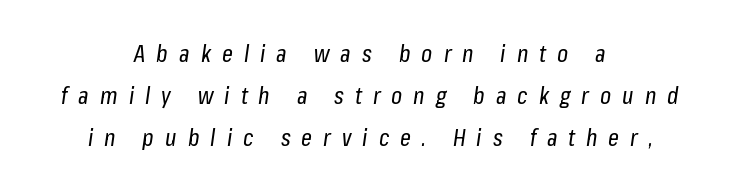
The image shows 24 px text type, italic (leaning right); set centered, line spacing 1.74x, unusually wide letter spacing (+0.46 em), not underlined.
